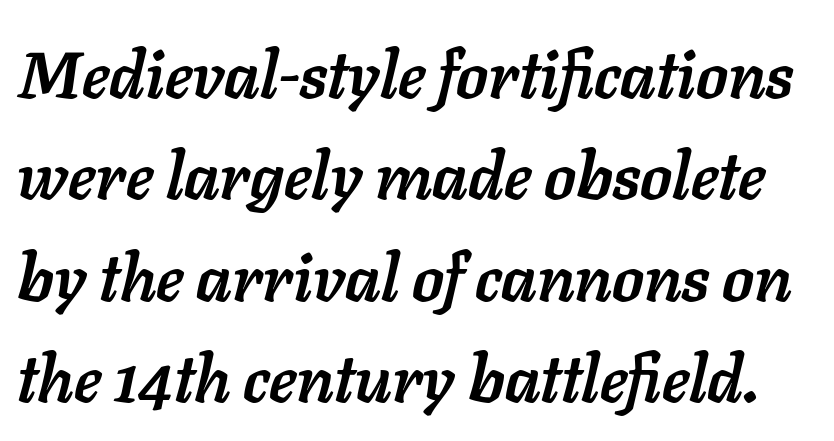
There is no visible air inserted between adjacent glyphs. Baseline-to-baseline distance is the conventional proportion of letter height. Summary of weight: heavy, a full bold. Do the characters align in a grid? No, the font is proportional. Emphasis-style slanted type is in use. Just letters on the line, the space beneath them empty.
